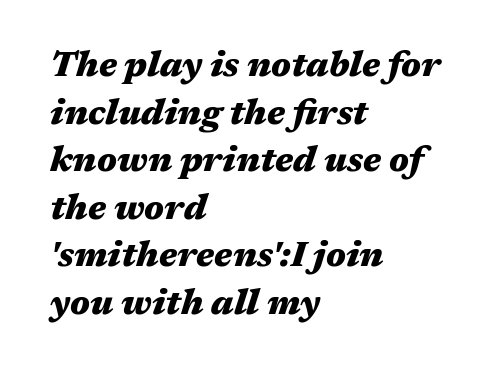
Clear beneath every line of the passage. This sample uses an oblique cut, with every glyph tilted off the vertical. The strokes are fattened all the way to bold. Varying glyph widths throughout — classic text-font behaviour. Students, observe: this is what conventionally led text looks like.
